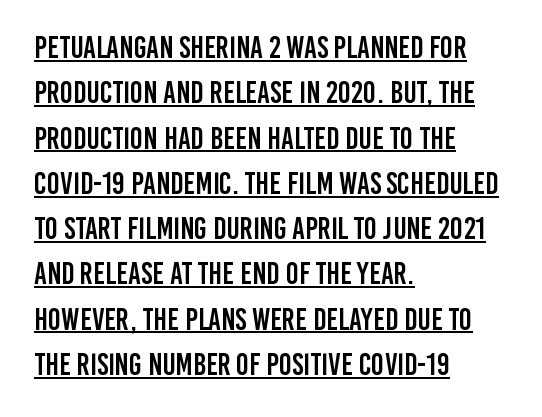
The image shows 31 px condensed sans-serif type, upright; set left-aligned, normal line spacing (1.46x), normal letter spacing, underlined; low stroke contrast and a large x-height.
